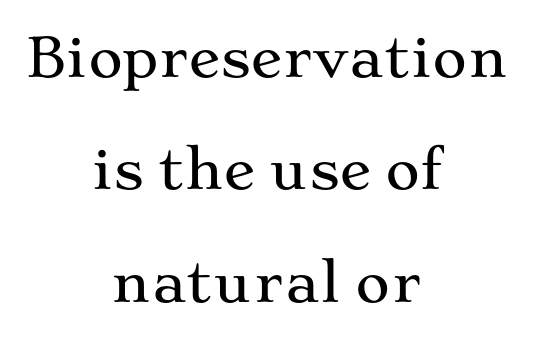
{"serif": "yes", "italic": "no", "width": "wide", "stroke_contrast": "medium", "x_height": "medium", "monospaced": "no", "underline": "no", "align": "center", "line_spacing": "loose", "line_spacing_ratio": 2.12, "letter_spacing": "normal", "letter_spacing_em": 0.0, "glyph_px": 53}
